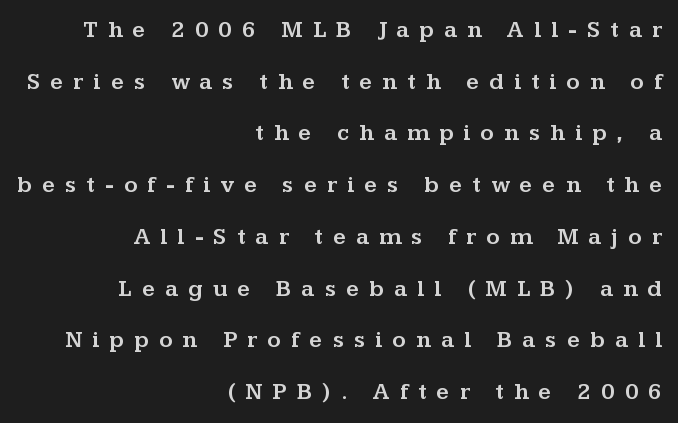
Q: Is the text italic (slanted)? A: No, it is upright.
Q: Is the text underlined? A: No.
Q: How is the paragraph aligned? A: Right-aligned.
Q: Is the spacing between letters normal or unusually wide? A: Unusually wide.
Q: Is the spacing between lines tight, normal or loose? A: Loose.
